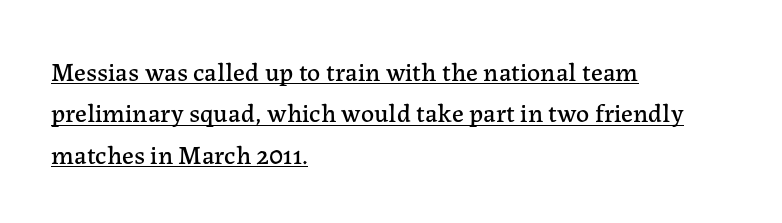
This sample carries an underscore along the baseline area. The axis of the letterforms is exactly vertical. Line beginnings align vertically; line endings do not. Short note: letters normally spaced.
